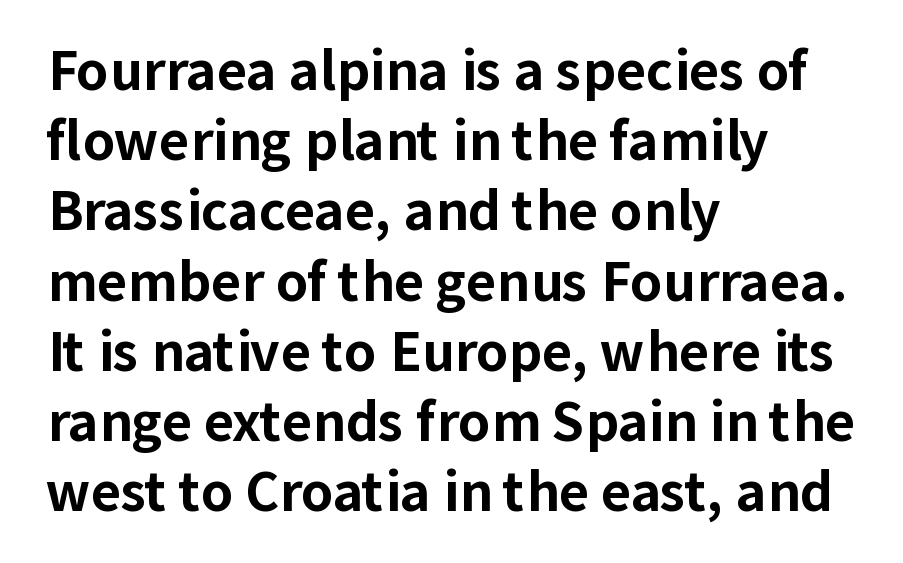
The image shows 52 px bold sans-serif type, upright; set left-aligned, normal line spacing (1.35x), normal letter spacing, not underlined; low stroke contrast and a medium x-height.
